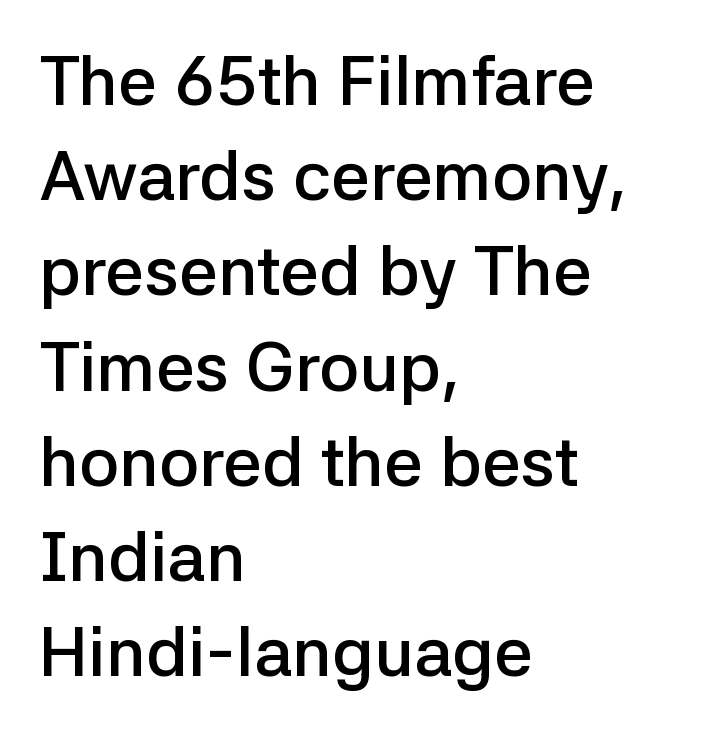
{"serif": "no", "italic": "no", "bold": "semi", "weight": "semibold", "width": "normal", "stroke_contrast": "low", "x_height": "medium", "monospaced": "no", "underline": "no", "align": "left", "line_spacing": "normal", "line_spacing_ratio": 1.38, "letter_spacing": "normal", "letter_spacing_em": 0.0, "glyph_px": 69}
